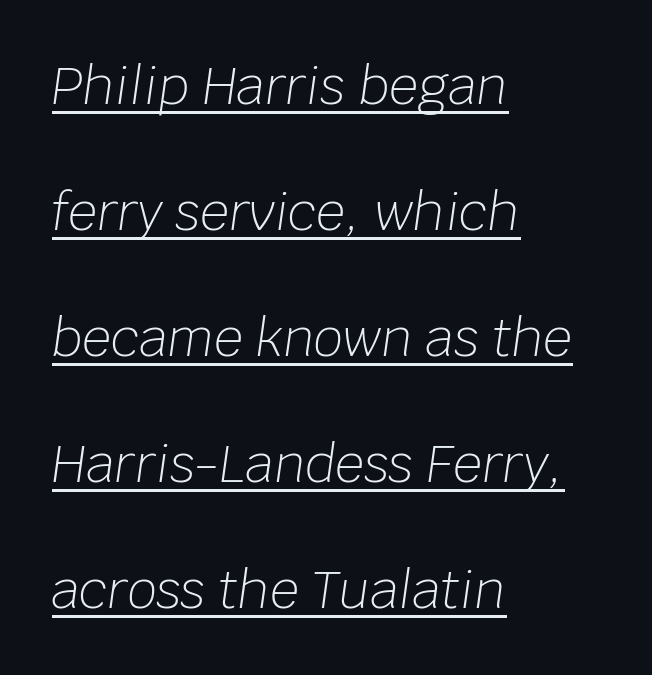
The image shows 51 px light type, italic (leaning right); set left-aligned, loose line spacing (2.47x), normal letter spacing, underlined; low stroke contrast and a large x-height.
